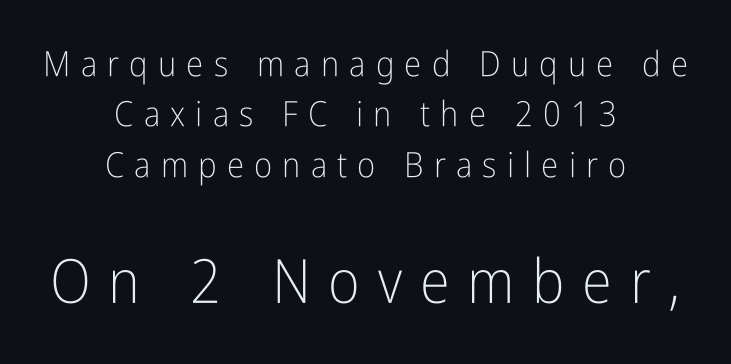
The image shows 61 px light, condensed sans-serif type, upright; set centered, normal line spacing (1.44x), unusually wide letter spacing (+0.29 em), not underlined; the second (bottom) block is 1.74x larger; low stroke contrast and a medium x-height.
